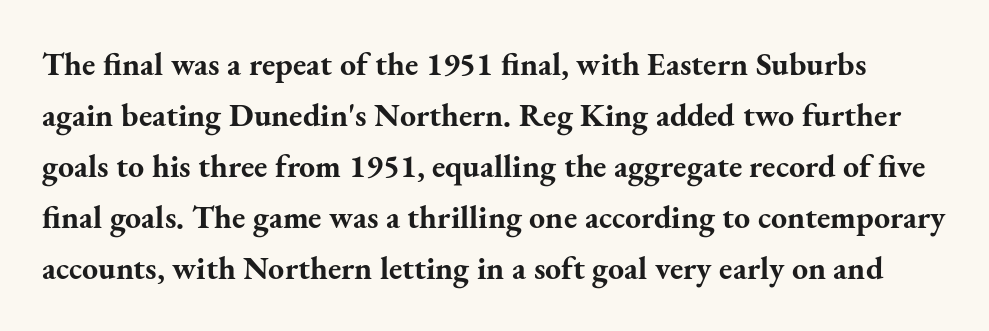
The face used here is seriffed, in the tradition of book romans. Whoever set this chose a conventional vertical rhythm. When letters stand straight like this, we call the style roman or upright. The baseline area is clear. Standard letterfit; no display-style spreading of the glyphs. Varying glyph widths throughout — classic text-font behaviour.
